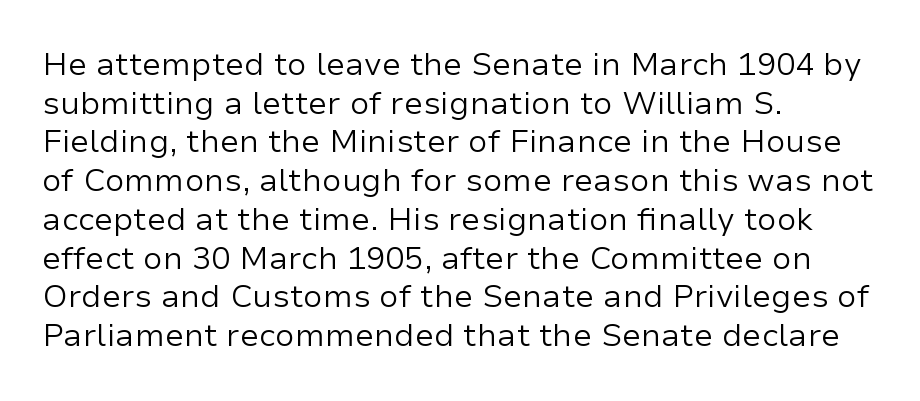
Q: Is the text bold? A: No.
Q: Is the text italic (slanted)? A: No, it is upright.
Q: Is the typeface a serif or a sans-serif typeface? A: Sans-serif.
Q: Is the text underlined? A: No.
Q: How is the paragraph aligned? A: Left-aligned.
Q: Is the spacing between letters normal or unusually wide? A: Normal.
Q: Width (condensed, normal, or wide)? A: Normal.
Q: Stroke contrast? A: Low.
Q: x-height? A: Medium.
Q: Monospaced? A: No.
